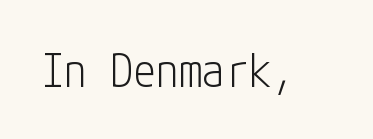
{"serif": "no", "italic": "no", "bold": "no", "weight": "light", "width": "condensed", "stroke_contrast": "low", "x_height": "medium", "underline": "no", "letter_spacing": "normal", "letter_spacing_em": 0.0, "glyph_px": 46}
